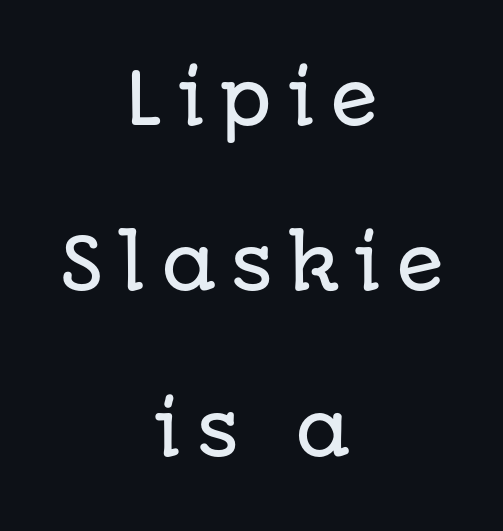
Q: Is the text italic (slanted)? A: No, it is upright.
Q: Is the typeface a serif or a sans-serif typeface? A: Sans-serif.
Q: Is the text underlined? A: No.
Q: How is the paragraph aligned? A: Centered.
Q: Is the spacing between letters normal or unusually wide? A: Unusually wide.
Q: Is the spacing between lines tight, normal or loose? A: Loose.
Q: Width (condensed, normal, or wide)? A: Normal.
Q: Stroke contrast? A: Low.
Q: x-height? A: Large.
Q: Monospaced? A: No.
